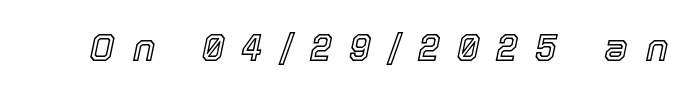
Q: Is the text italic (slanted)? A: Yes, it leans right by about 12 degrees.
Q: Is the text underlined? A: No.
Q: Is the spacing between letters normal or unusually wide? A: Unusually wide.
Q: Width (condensed, normal, or wide)? A: Normal.
Q: x-height? A: Medium.
Q: Monospaced? A: No.
